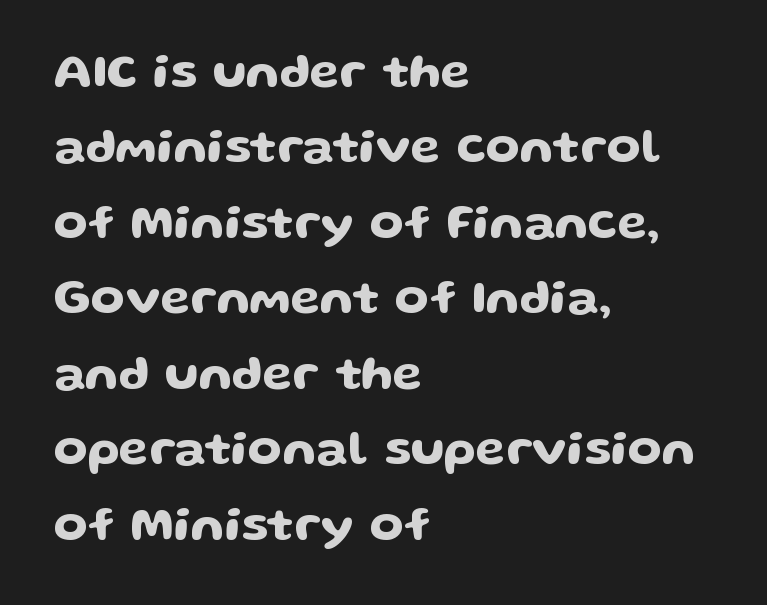
Q: Is the text italic (slanted)? A: No, it is upright.
Q: Is the typeface a serif or a sans-serif typeface? A: Sans-serif.
Q: Is the text underlined? A: No.
Q: How is the paragraph aligned? A: Left-aligned.
Q: Is the spacing between letters normal or unusually wide? A: Normal.
Q: Is the spacing between lines tight, normal or loose? A: Normal.
Q: Width (condensed, normal, or wide)? A: Wide.
Q: Stroke contrast? A: Low.
Q: x-height? A: Medium.
Q: Monospaced? A: No.
